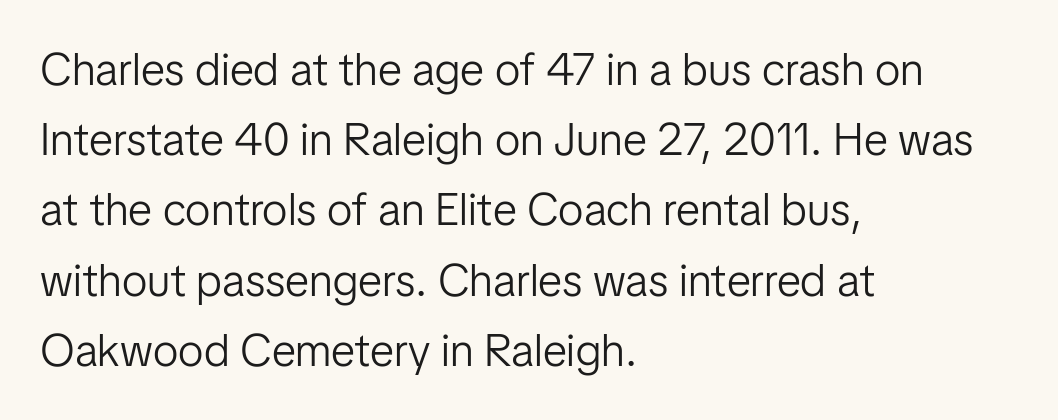
The image shows 45 px light sans-serif type, upright; set left-aligned, normal line spacing (1.56x), normal letter spacing, not underlined; low stroke contrast and a medium x-height.
